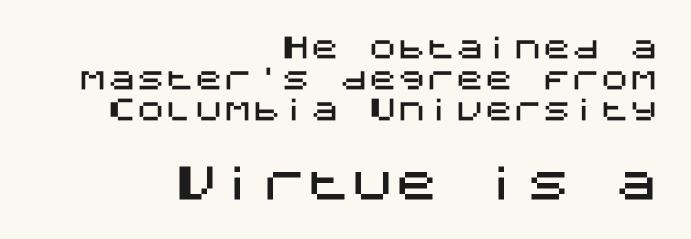
The image shows 44 px sans-serif type, upright; set right-aligned, tight line spacing (1.07x), normal letter spacing, not underlined; the second (bottom) block is 1.52x larger; medium stroke contrast and a large x-height.
